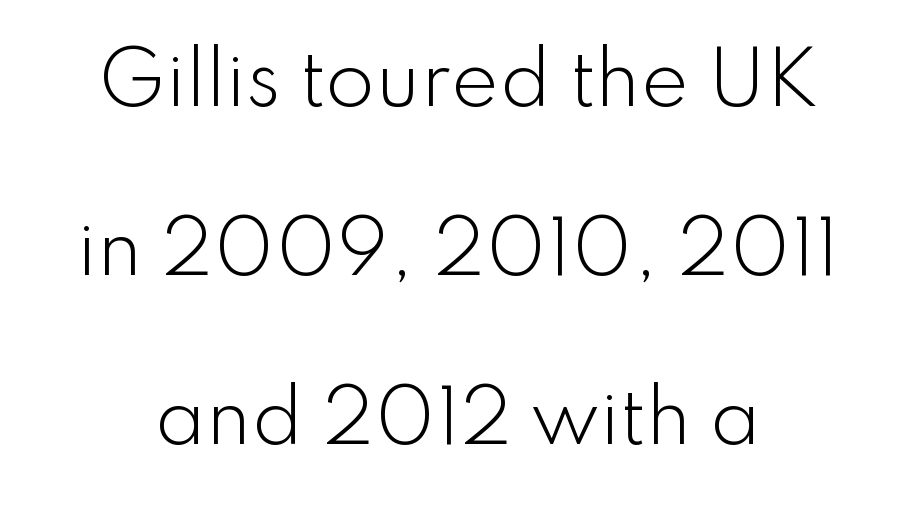
{"serif": "no", "italic": "no", "bold": "no", "weight": "light", "width": "normal", "stroke_contrast": "low", "x_height": "small", "monospaced": "no", "underline": "no", "line_spacing": "loose", "line_spacing_ratio": 2.35, "letter_spacing": "normal", "letter_spacing_em": 0.0, "glyph_px": 72}
